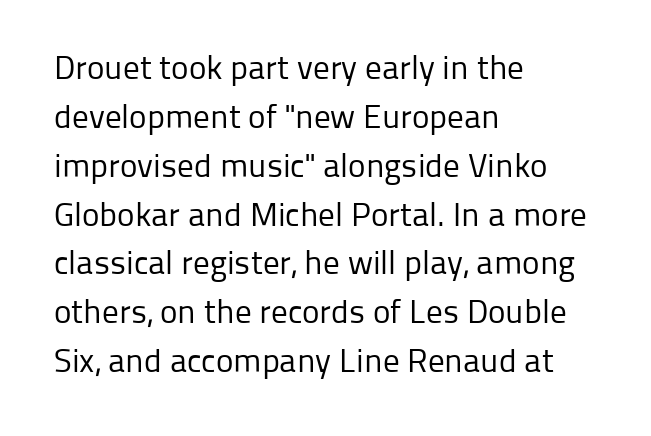
Q: Is the text bold? A: No.
Q: Is the text italic (slanted)? A: No, it is upright.
Q: Is the typeface a serif or a sans-serif typeface? A: Sans-serif.
Q: Is the text underlined? A: No.
Q: How is the paragraph aligned? A: Left-aligned.
Q: Is the spacing between letters normal or unusually wide? A: Normal.
Q: Is the spacing between lines tight, normal or loose? A: Normal.
Q: Width (condensed, normal, or wide)? A: Normal.
Q: Stroke contrast? A: Low.
Q: x-height? A: Medium.
Q: Monospaced? A: No.
